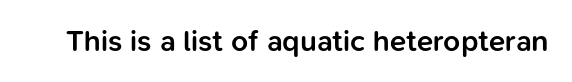
{"serif": "no", "italic": "no", "bold": "semi", "weight": "semibold", "width": "normal", "stroke_contrast": "low", "x_height": "medium", "monospaced": "no", "underline": "no", "letter_spacing": "normal", "letter_spacing_em": 0.0, "glyph_px": 30}
